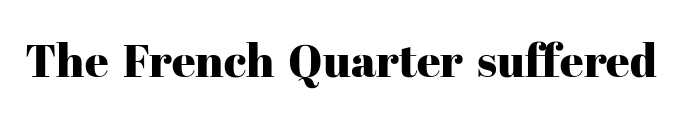
The image shows 46 px serif type, upright; set normal letter spacing, not underlined; high stroke contrast and a medium x-height.
